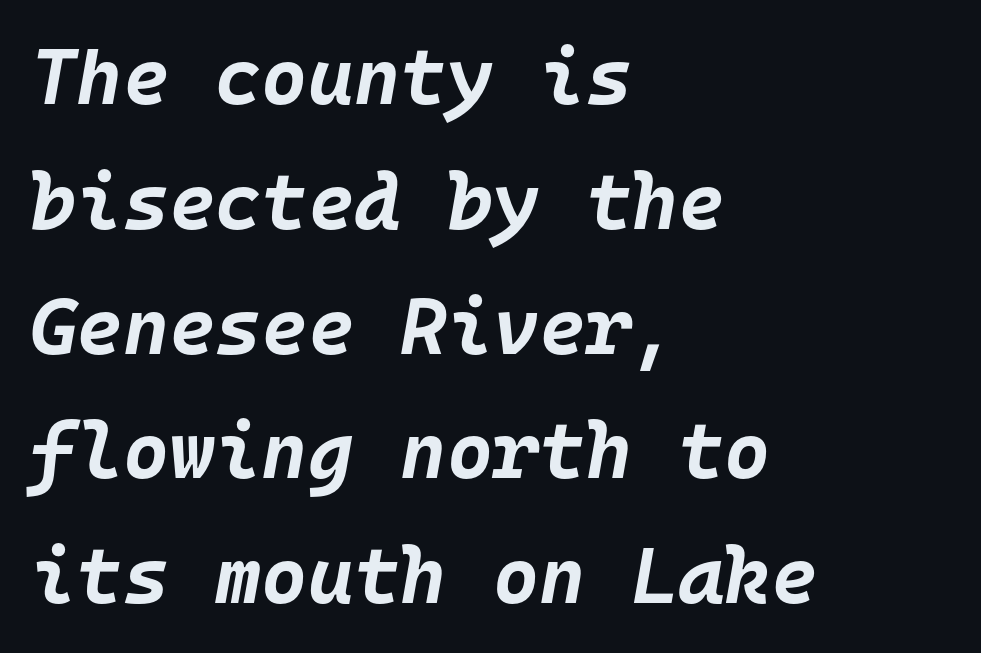
The image shows 79 px bold type, italic (leaning right), monospaced; set left-aligned, normal line spacing (1.58x), normal letter spacing, not underlined; low stroke contrast and a large x-height.
